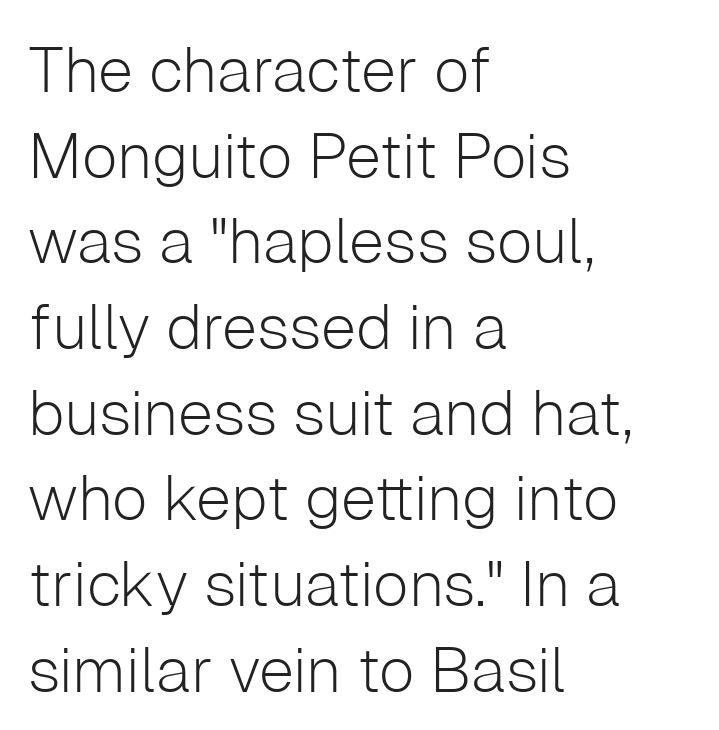
Q: Is the text bold? A: No.
Q: Is the text italic (slanted)? A: No, it is upright.
Q: Is the typeface a serif or a sans-serif typeface? A: Sans-serif.
Q: Is the text underlined? A: No.
Q: How is the paragraph aligned? A: Left-aligned.
Q: Is the spacing between letters normal or unusually wide? A: Normal.
Q: Is the spacing between lines tight, normal or loose? A: Normal.
Q: Width (condensed, normal, or wide)? A: Normal.
Q: Stroke contrast? A: Low.
Q: x-height? A: Medium.
Q: Monospaced? A: No.
